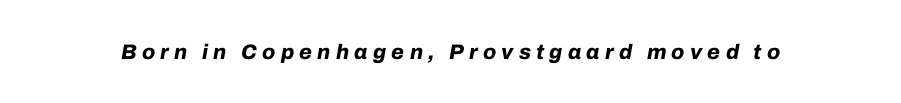
The image shows 21 px bold type, italic (leaning right); set unusually wide letter spacing (+0.25 em), not underlined.
